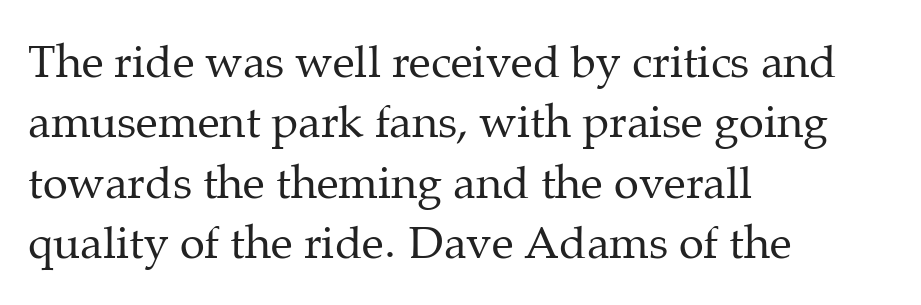
The image shows 45 px regular-weight serif type, upright; set left-aligned, normal line spacing (1.34x), normal letter spacing, not underlined; medium stroke contrast and a medium x-height.
